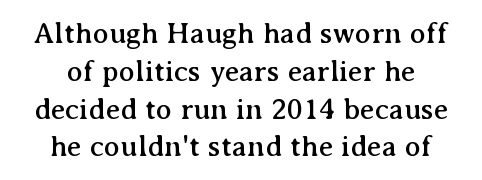
The image shows 30 px serif type, upright; set centered, normal line spacing (1.26x), normal letter spacing, not underlined; medium stroke contrast and a medium x-height.
